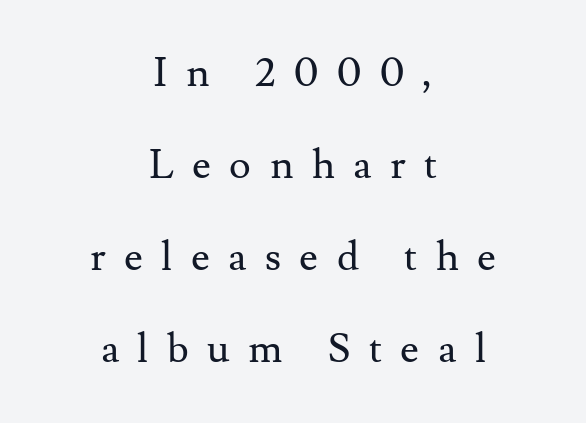
Lines of text with bare space underneath. This is the regular roman posture of the typeface. What kind of face is this? One with serifs. Regarding leading, the lines here are spaced well apart.
